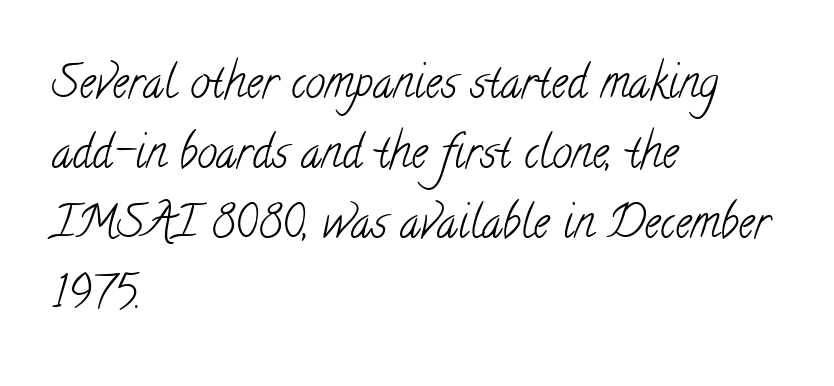
Q: Is the text bold? A: No.
Q: Is the typeface a serif or a sans-serif typeface? A: Serif.
Q: Is the text underlined? A: No.
Q: How is the paragraph aligned? A: Left-aligned.
Q: Is the spacing between letters normal or unusually wide? A: Normal.
Q: Is the spacing between lines tight, normal or loose? A: Normal.
Q: Width (condensed, normal, or wide)? A: Condensed.
Q: Stroke contrast? A: Low.
Q: x-height? A: Small.
Q: Monospaced? A: No.
